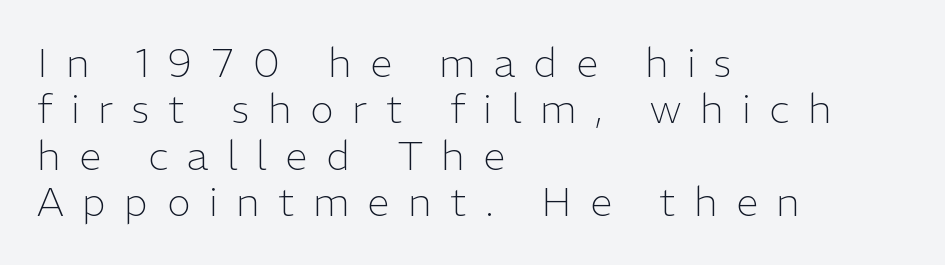
These glyphs show unthickened strokes, regular width or finer. Notice how the passage keeps a crisp vertical edge on the left only. Does extra space separate the letters? Yes, quite a lot of it. Think of a printed novel: that variable character pitch is what you see here.
